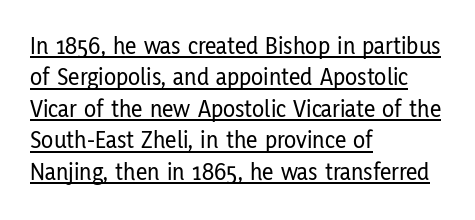
The image shows 25 px text type, upright; set left-aligned, normal line spacing (1.26x), normal letter spacing, underlined.
